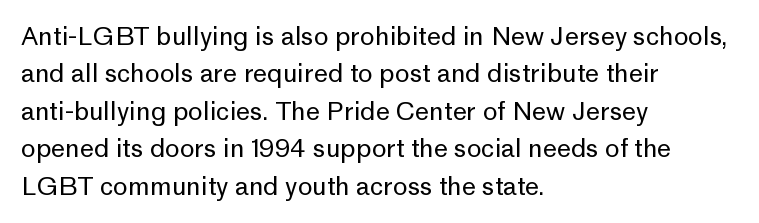
In CSS terms this would be text-align: left. Descenders are the only things crossing below the line. One glance says typical: line gaps are just what's usual. This is the regular roman posture of the typeface.
